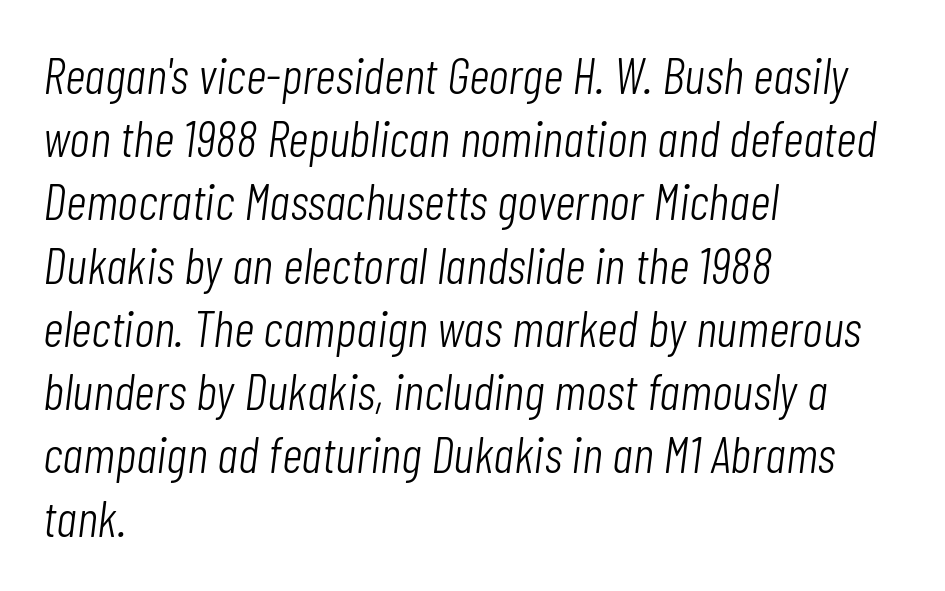
Q: Is the text bold? A: No.
Q: Is the text italic (slanted)? A: Yes, it leans right by about 7 degrees.
Q: Is the text underlined? A: No.
Q: How is the paragraph aligned? A: Left-aligned.
Q: Is the spacing between letters normal or unusually wide? A: Normal.
Q: Width (condensed, normal, or wide)? A: Condensed.
Q: Stroke contrast? A: Low.
Q: x-height? A: Medium.
Q: Monospaced? A: No.
